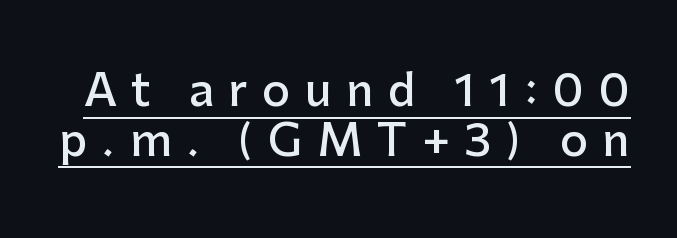
Q: Is the text bold? A: Semi-bold.
Q: Is the text italic (slanted)? A: No, it is upright.
Q: Is the typeface a serif or a sans-serif typeface? A: Sans-serif.
Q: Is the text underlined? A: Yes.
Q: Is the spacing between letters normal or unusually wide? A: Unusually wide.
Q: Is the spacing between lines tight, normal or loose? A: Tight.
Q: Width (condensed, normal, or wide)? A: Normal.
Q: Stroke contrast? A: Low.
Q: x-height? A: Medium.
Q: Monospaced? A: No.
